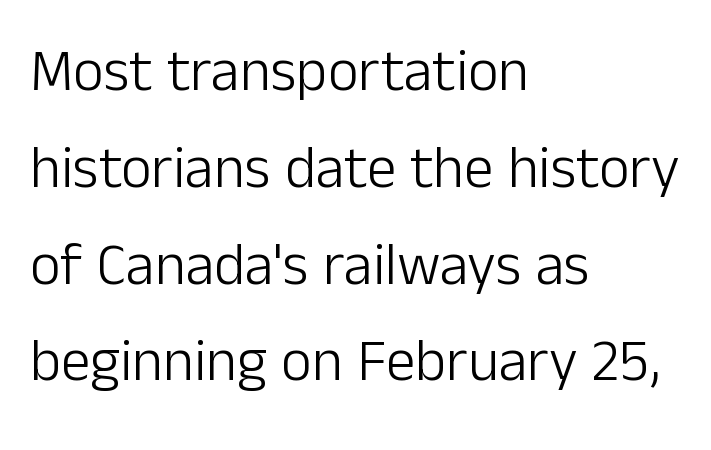
One-word summary of the alignment: left. Rows of type keep a routine distance in the vertical direction. A typesetter would label this face a sans. Nothing heavy about these letters — not bold at all.
